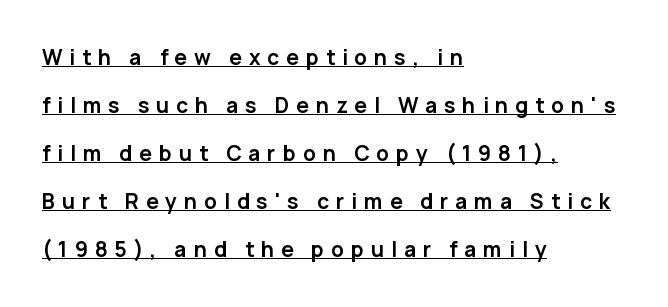
{"italic": "no", "bold": "yes", "underline": "yes", "align": "left", "line_spacing": "loose", "line_spacing_ratio": 2.29, "letter_spacing": "wide", "letter_spacing_em": 0.33, "glyph_px": 21}
